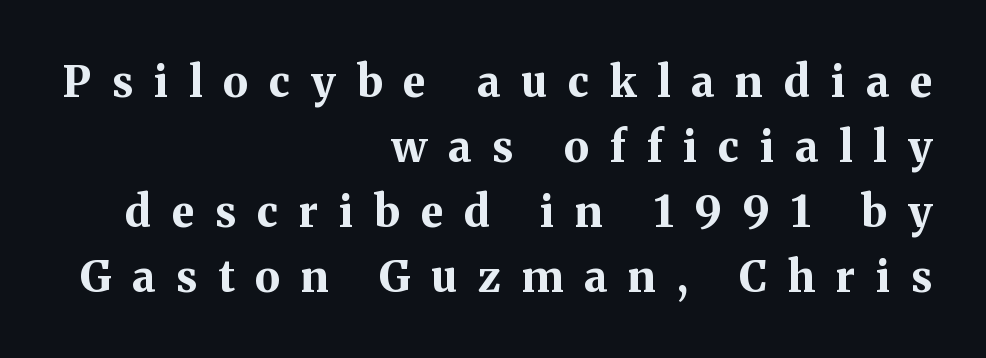
The axis of the letterforms is exactly vertical. Compared with typical body copy, the letter spacing here is much looser. Short and long lines alike share a common ending point at right. The foot of each line stays bare and open.
